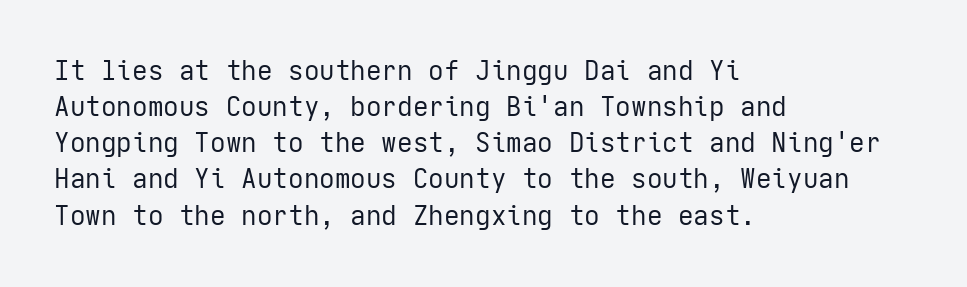
Teacher's note: observe the even left margin — that is flush-left alignment. Students, note that the glyphs here touch the page at normal intervals. Do the letters lean? They stand straight. Descenders hang freely into open space. Stem width sits at or under what a default text font uses.
